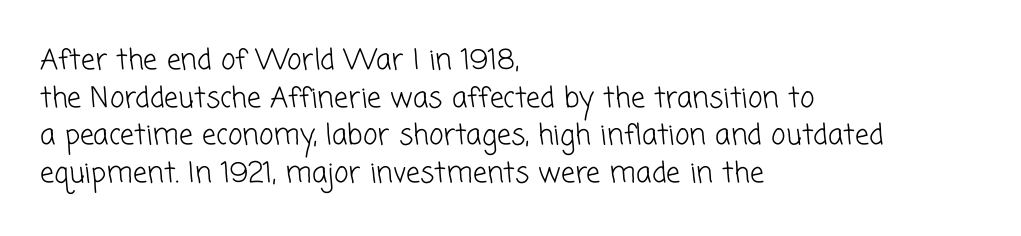
{"serif": "no", "bold": "no", "weight": "light", "width": "normal", "stroke_contrast": "low", "x_height": "medium", "monospaced": "no", "underline": "no", "align": "left", "line_spacing": "normal", "line_spacing_ratio": 1.34, "letter_spacing": "normal", "letter_spacing_em": 0.0, "glyph_px": 28}
